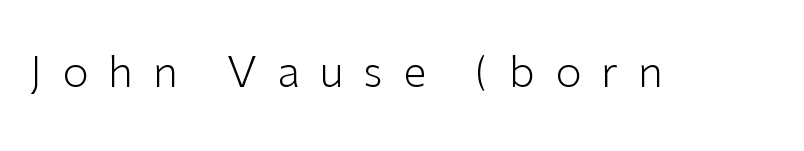
The image shows 43 px light sans-serif type, upright; set unusually wide letter spacing (+0.46 em), not underlined; low stroke contrast and a medium x-height.
